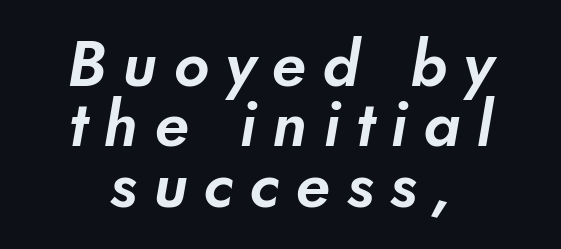
Q: Is the typeface a serif or a sans-serif typeface? A: Sans-serif.
Q: Is the text underlined? A: No.
Q: How is the paragraph aligned? A: Centered.
Q: Is the spacing between letters normal or unusually wide? A: Unusually wide.
Q: Is the spacing between lines tight, normal or loose? A: Tight.
Q: Width (condensed, normal, or wide)? A: Normal.
Q: Stroke contrast? A: Low.
Q: x-height? A: Small.
Q: Monospaced? A: No.
